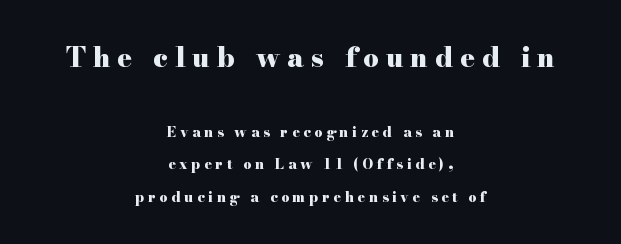
Q: Is the text bold? A: Yes.
Q: Is the text italic (slanted)? A: No, it is upright.
Q: Is the text underlined? A: No.
Q: How is the paragraph aligned? A: Centered.
Q: Is the spacing between letters normal or unusually wide? A: Unusually wide.
Q: Is the spacing between lines tight, normal or loose? A: Loose.
Q: Which block of text is set in a larger size, the first (top) or the second (bottom)? A: The first (top) one.
